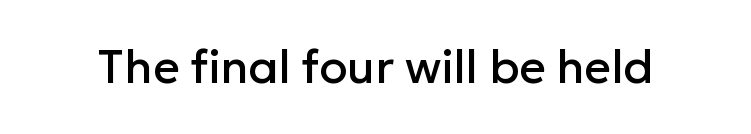
{"serif": "no", "italic": "no", "width": "normal", "stroke_contrast": "low", "x_height": "medium", "monospaced": "no", "underline": "no", "letter_spacing": "normal", "letter_spacing_em": 0.0, "glyph_px": 46}
